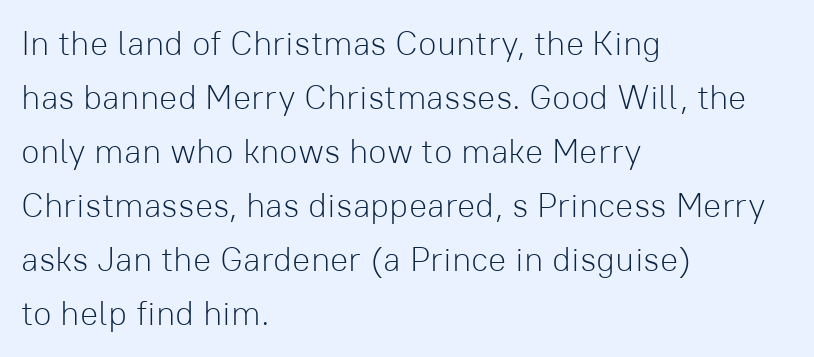
Line spacing here is normal. In CSS terms this would be text-align: left. Type without underlining. Nothing sits at the stroke ends, so this counts as sans-serif. The letters advance in unequal steps, a hallmark of proportional type. On a weight scale, this lands at 450 or below.
